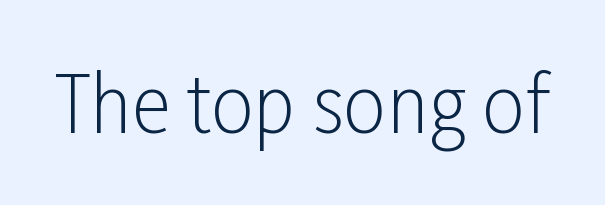
{"serif": "no", "italic": "no", "bold": "no", "weight": "light", "width": "condensed", "stroke_contrast": "low", "x_height": "medium", "monospaced": "no", "underline": "no", "letter_spacing": "normal", "letter_spacing_em": 0.0, "glyph_px": 76}
